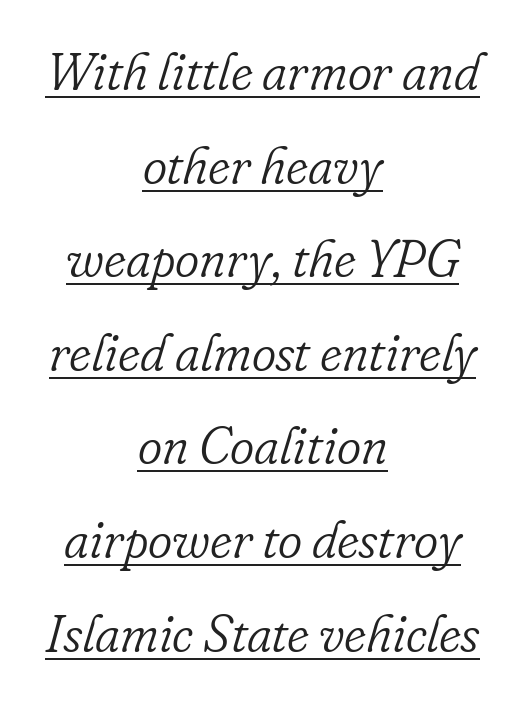
The specimen reads as italic at a glance. The rendering uses natural spacing where letterforms have individual widths. Letterform terminals end in serifs throughout the passage. The passage shown has conventional tracking throughout. Casual observation: everything's sitting right in the middle. Like a heading marked for emphasis, these lines bear an underscore.
